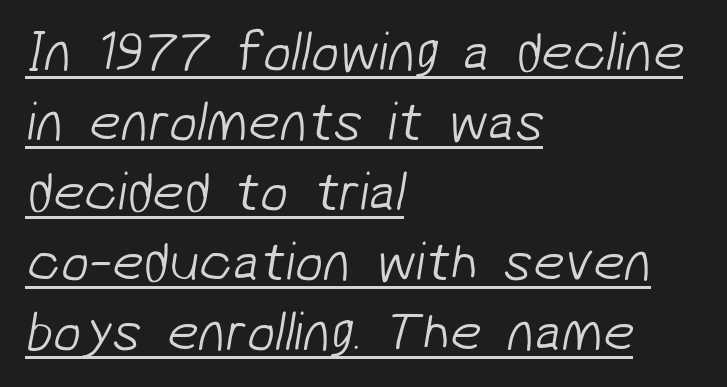
A student would call this left alignment; a typographer would say flush left, rag right. Evenly set lines give the paragraph a standard silhouette. The typeface chosen for these lines omits serifs. The cut favours lightness, reaching ordinary text weight at its darkest.
